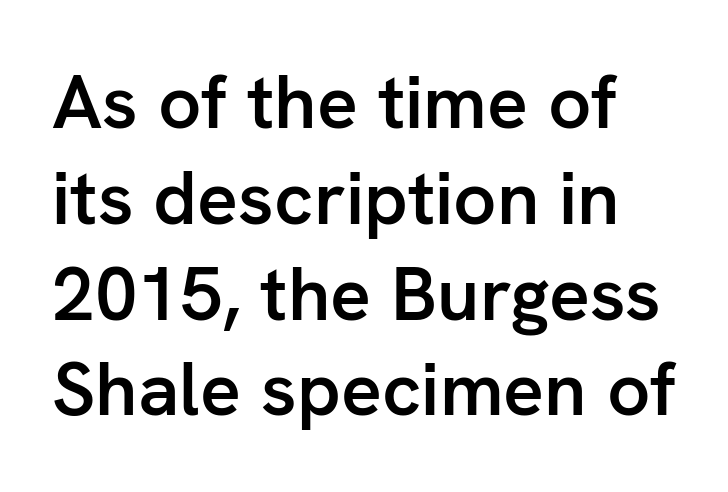
Is there any slant? The stems are plumb. A typesetter would call this zero additional tracking. You could not count columns in this text — the font is proportionally spaced. Any mark beneath the type? The region is blank. The letters carry no serifs — their stems end cleanly without finishing strokes.
